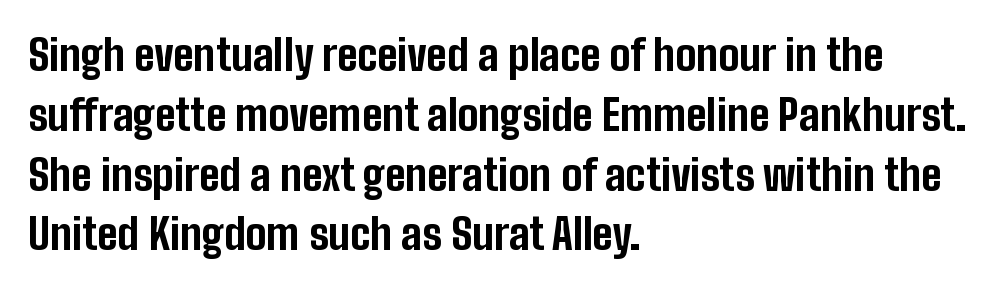
{"serif": "no", "italic": "no", "bold": "yes", "weight": "bold", "width": "condensed", "stroke_contrast": "low", "x_height": "medium", "monospaced": "no", "underline": "no", "align": "left", "line_spacing": "normal", "line_spacing_ratio": 1.39, "letter_spacing": "normal", "letter_spacing_em": 0.0, "glyph_px": 43}
